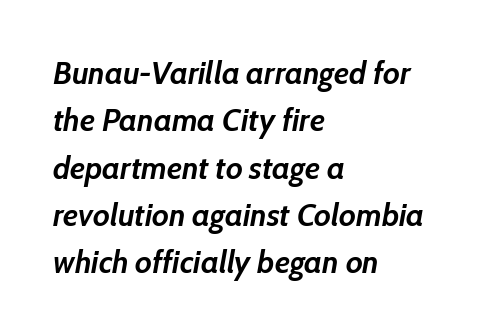
Is this a fixed-width face? No — the glyphs have proportional, varying widths. How are the letters spaced? Ordinarily, with no added tracking. The font's italic variant was chosen for this text. This is heavy type, rendered in bold.
